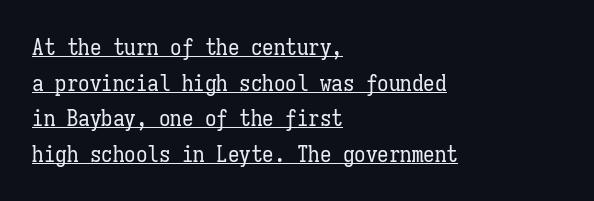
The words here are underlined. The font's upright variant was chosen for this text. The rendering uses a moderate line-height, typical for paragraphs. The letters sit at their default tracking, neither squeezed nor spread. Bold? No — there's no thickening of the strokes. One-word summary of the alignment: left.
